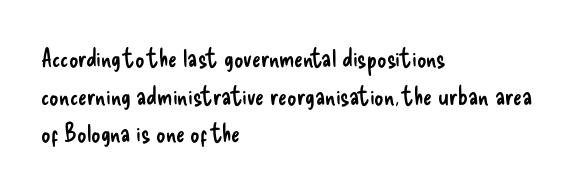
This sample is left-justified, so line endings fall wherever the words run out. Short note: letters normally spaced. These lines were composed using upright roman letters. Nothing heavy about these letters — not bold at all. The glyphs are unaccompanied by any horizontal stroke below them. Quick note: interline space is typical.
